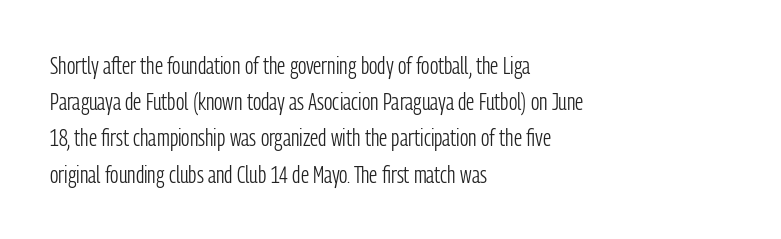
{"italic": "no", "bold": "no", "underline": "no", "align": "left", "line_spacing": "normal", "line_spacing_ratio": 1.51, "letter_spacing": "normal", "letter_spacing_em": 0.0, "glyph_px": 24}
